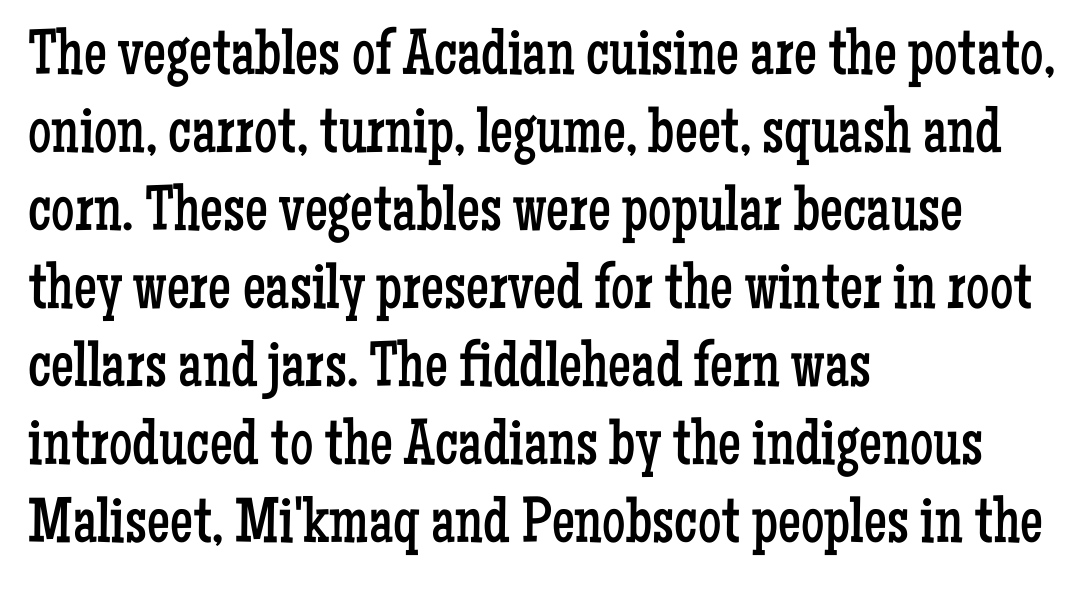
Q: Is the text bold? A: No.
Q: Is the text italic (slanted)? A: No, it is upright.
Q: Is the typeface a serif or a sans-serif typeface? A: Serif.
Q: Is the text underlined? A: No.
Q: How is the paragraph aligned? A: Left-aligned.
Q: Is the spacing between letters normal or unusually wide? A: Normal.
Q: Width (condensed, normal, or wide)? A: Condensed.
Q: Stroke contrast? A: Low.
Q: x-height? A: Medium.
Q: Monospaced? A: No.
